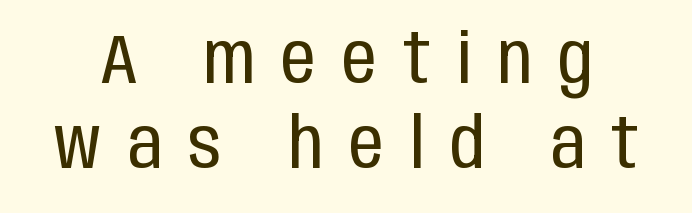
{"serif": "no", "italic": "no", "bold": "no", "weight": "regular", "width": "condensed", "stroke_contrast": "low", "x_height": "large", "monospaced": "no", "underline": "no", "line_spacing_ratio": 1.23, "letter_spacing": "wide", "letter_spacing_em": 0.38, "glyph_px": 69}
